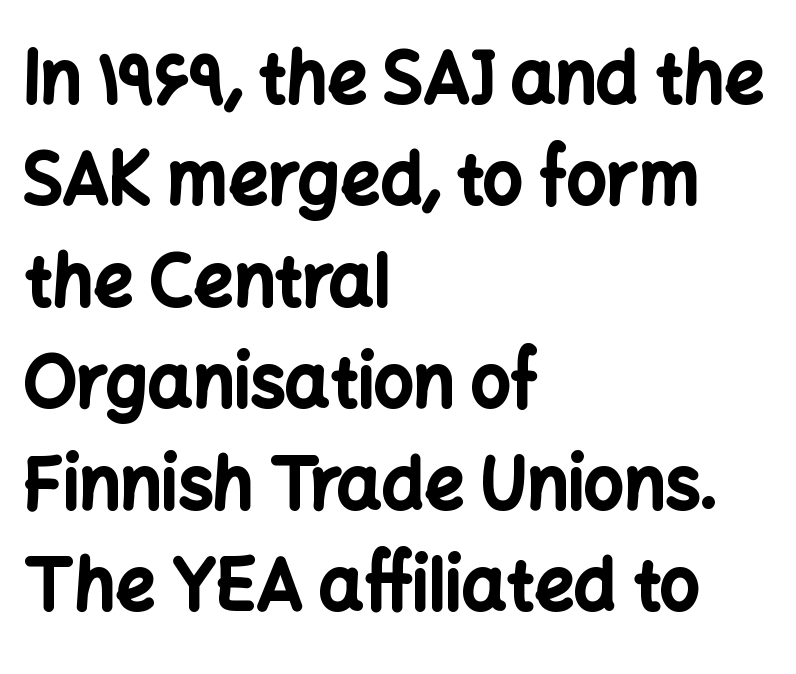
Horizontally, the lines are justified to the leading edge only. Descender tails drop into unmarked territory. Do the characters align in a grid? No, the font is proportional. How would I describe the line gaps? Plain and ordinary.
